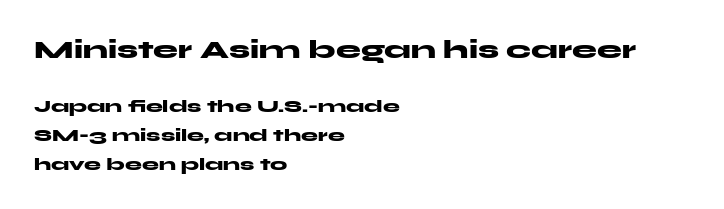
The ragged edge is on the right, which tells us the setting is flush left. The block sitting higher on the canvas is the one with enlarged characters. The sample has been set heavy, in full bold. Leading matches the norm, producing a regular column.
